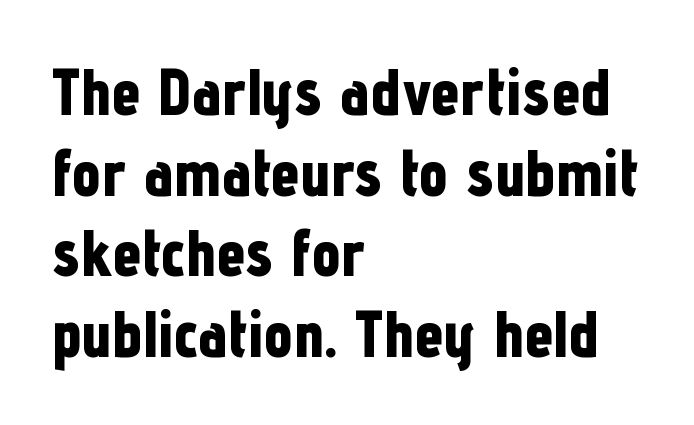
Italic? Not at all — the glyphs are vertical. Look at the stroke-to-counter ratio: heavy, a bold. What stands out about the letter spacing? Nothing — it is the standard amount. The compositor pushed each line to the left boundary.
